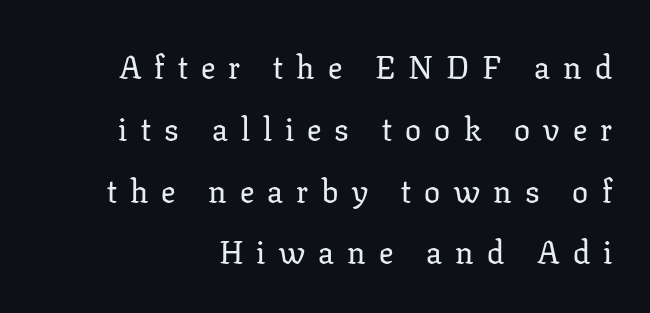
The image shows 32 px serif type, upright; set loose line spacing (1.93x), unusually wide letter spacing (+0.41 em), not underlined; low stroke contrast and a medium x-height.
